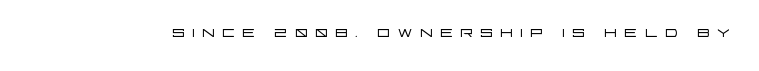
The image shows 21 px text type, upright; set unusually wide letter spacing (+0.29 em), not underlined.
